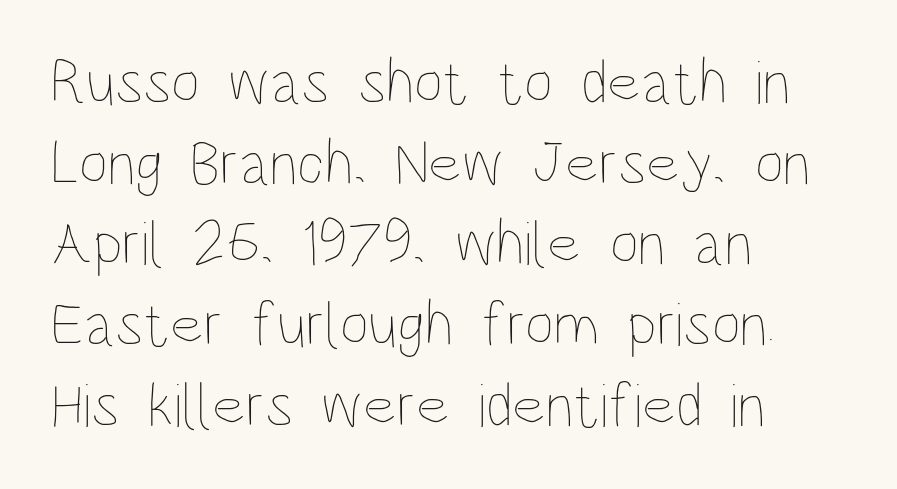
Looks like regular typesetting: each glyph gets only the width it needs. Inter-character spacing is left at the font's built-in metrics. A normal amount of white space separates one row of letters from the next. Ordinary non-slanted type is in use. These lines stack with their left ends in a neat column. The baseline area is clear.
